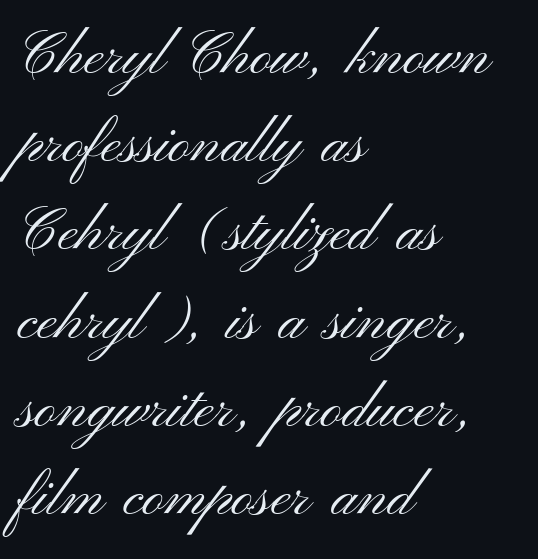
The image shows 60 px light, wide sans-serif type; set left-aligned, normal line spacing (1.47x), normal letter spacing, not underlined; medium stroke contrast and a small x-height.
